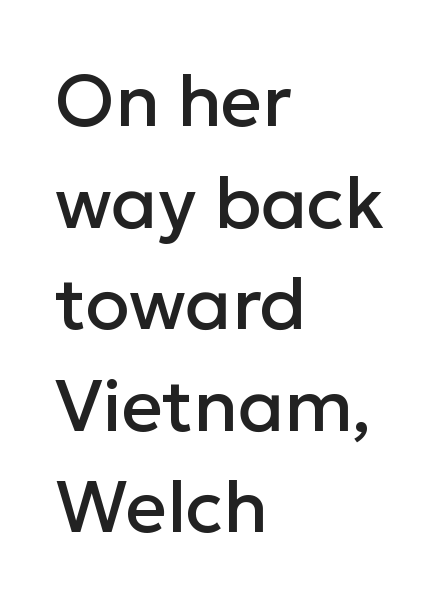
The image shows 72 px sans-serif type, upright; set left-aligned, normal line spacing (1.41x), normal letter spacing, not underlined; low stroke contrast and a medium x-height.
